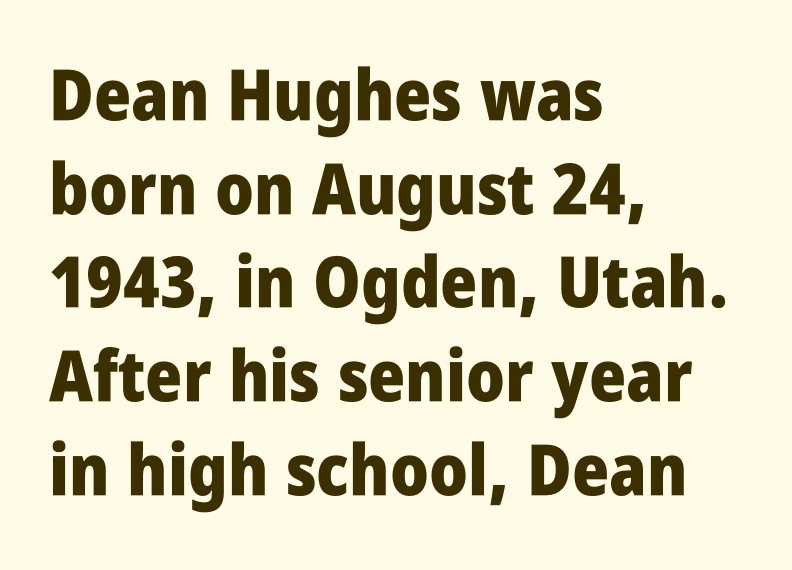
Are there feet on the stems? There aren't — it's a sans. Descenders hang freely into open space. Is the letter spacing exaggerated? No — it looks like the ordinary default. Successive baselines arrive at the customary interval.
